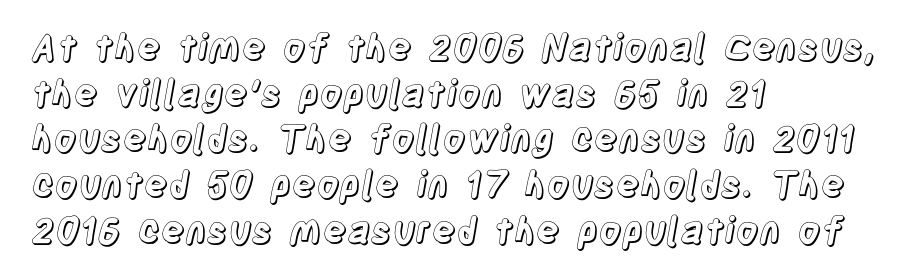
The image shows 36 px condensed type; set left-aligned, normal line spacing (1.27x), normal letter spacing, not underlined; a large x-height.
